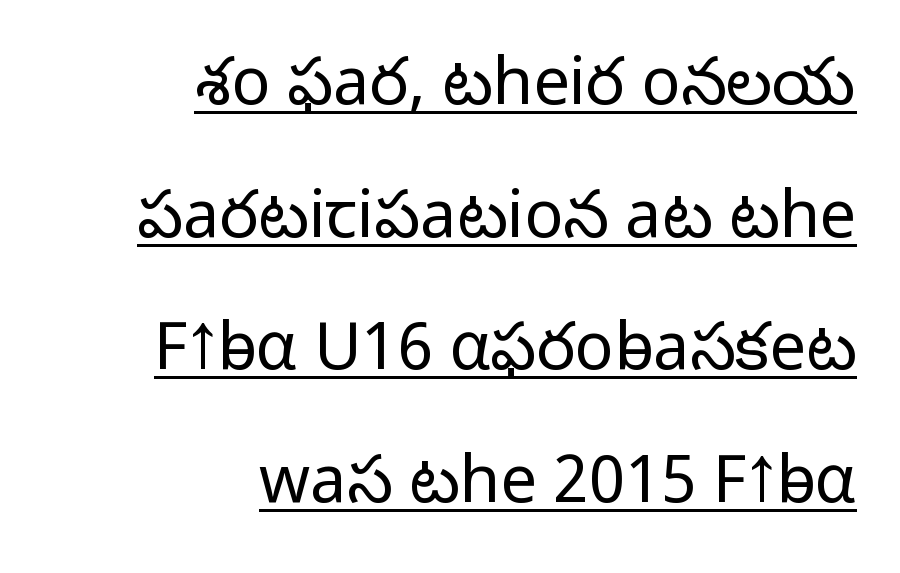
Horizontally, the lines are justified to the trailing edge only. The rendered words wear a rule along their underside. A typesetter would call this leading open, well beyond the default. Observe the absence of serifs on each vertical stroke in this sample. The strokes are not fattened; the text isn't bold.
